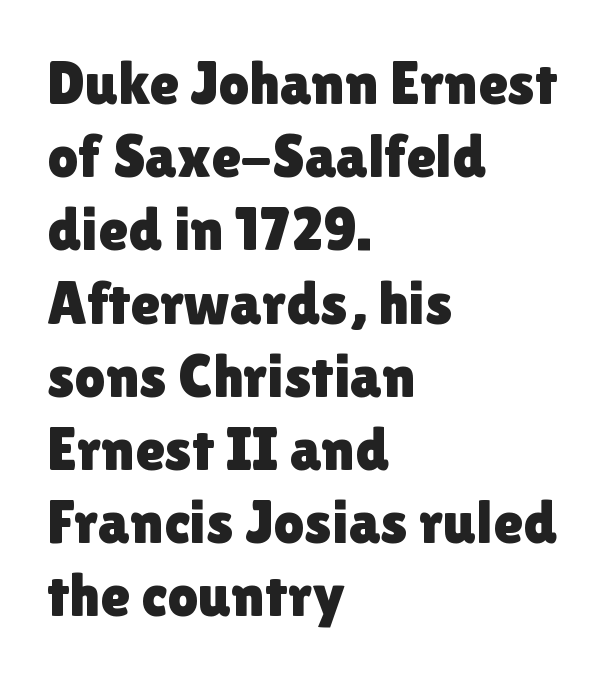
Q: Is the text italic (slanted)? A: No, it is upright.
Q: Is the typeface a serif or a sans-serif typeface? A: Sans-serif.
Q: Is the text underlined? A: No.
Q: How is the paragraph aligned? A: Left-aligned.
Q: Is the spacing between letters normal or unusually wide? A: Normal.
Q: Width (condensed, normal, or wide)? A: Normal.
Q: x-height? A: Medium.
Q: Monospaced? A: No.
